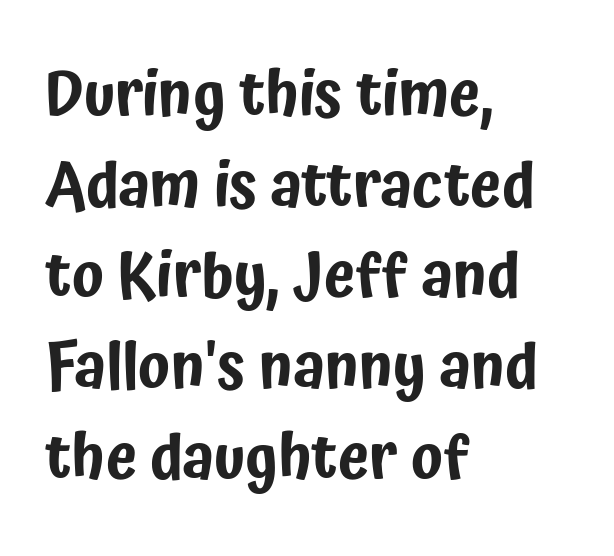
{"serif": "no", "italic": "no", "width": "condensed", "stroke_contrast": "low", "x_height": "medium", "monospaced": "no", "underline": "no", "align": "left", "line_spacing": "normal", "line_spacing_ratio": 1.44, "letter_spacing": "normal", "letter_spacing_em": 0.0, "glyph_px": 63}
